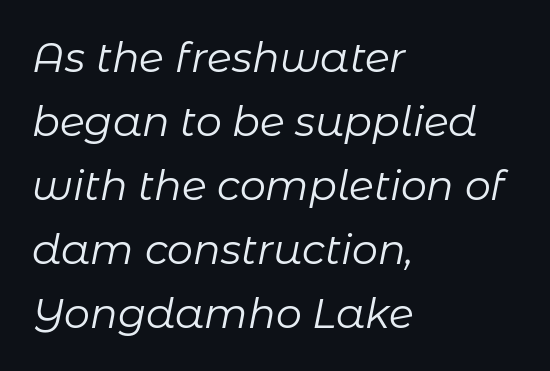
{"italic": "yes", "lean": "right", "slant_degrees": 11, "bold": "no", "weight": "regular", "width": "normal", "stroke_contrast": "low", "x_height": "medium", "monospaced": "no", "underline": "no", "align": "left", "line_spacing": "normal", "line_spacing_ratio": 1.56, "letter_spacing": "normal", "letter_spacing_em": 0.0, "glyph_px": 41}
